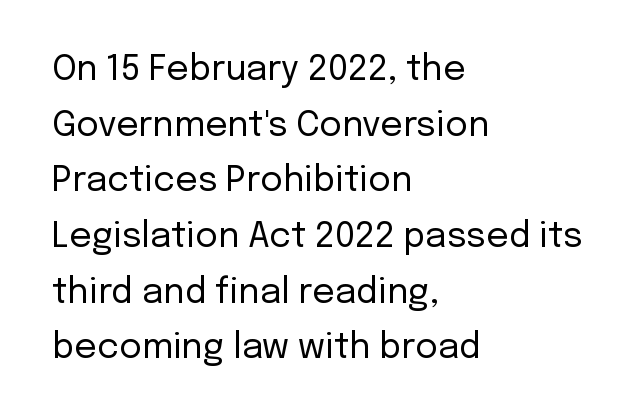
Q: Is the text bold? A: No.
Q: Is the text italic (slanted)? A: No, it is upright.
Q: Is the typeface a serif or a sans-serif typeface? A: Sans-serif.
Q: Is the text underlined? A: No.
Q: How is the paragraph aligned? A: Left-aligned.
Q: Is the spacing between letters normal or unusually wide? A: Normal.
Q: Is the spacing between lines tight, normal or loose? A: Normal.
Q: Width (condensed, normal, or wide)? A: Normal.
Q: Stroke contrast? A: Low.
Q: x-height? A: Medium.
Q: Monospaced? A: No.
